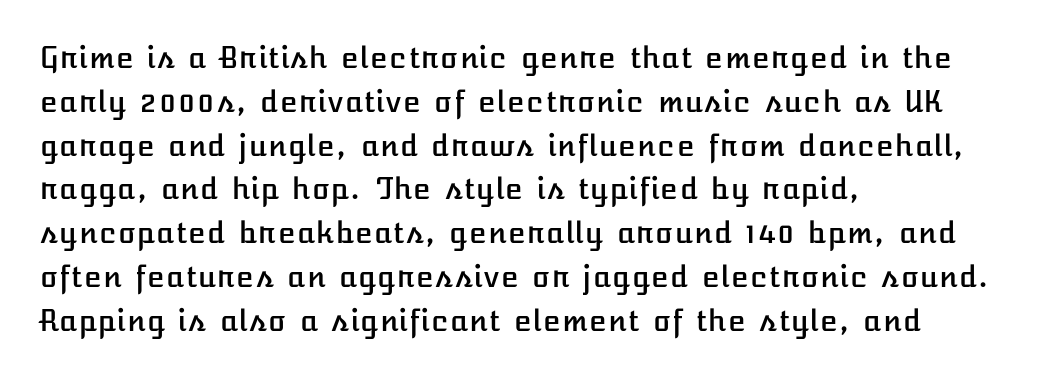
{"italic": "no", "width": "normal", "stroke_contrast": "low", "x_height": "medium", "underline": "no", "align": "left", "line_spacing": "normal", "line_spacing_ratio": 1.51, "letter_spacing": "normal", "letter_spacing_em": 0.0, "glyph_px": 29}
